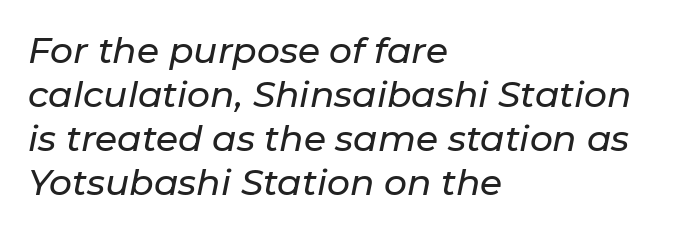
{"italic": "yes", "lean": "right", "slant_degrees": 11, "width": "normal", "stroke_contrast": "low", "x_height": "medium", "monospaced": "no", "underline": "no", "align": "left", "line_spacing_ratio": 1.22, "letter_spacing": "normal", "letter_spacing_em": 0.0, "glyph_px": 36}
